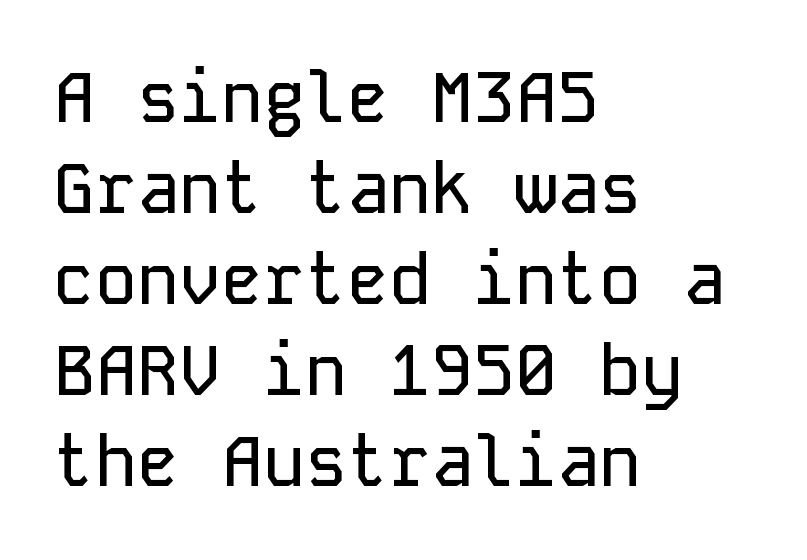
Q: Is the text italic (slanted)? A: No, it is upright.
Q: Is the typeface a serif or a sans-serif typeface? A: Sans-serif.
Q: Is the text underlined? A: No.
Q: How is the paragraph aligned? A: Left-aligned.
Q: Is the spacing between letters normal or unusually wide? A: Normal.
Q: Is the spacing between lines tight, normal or loose? A: Normal.
Q: Width (condensed, normal, or wide)? A: Normal.
Q: Stroke contrast? A: Low.
Q: x-height? A: Medium.
Q: Monospaced? A: Yes.
